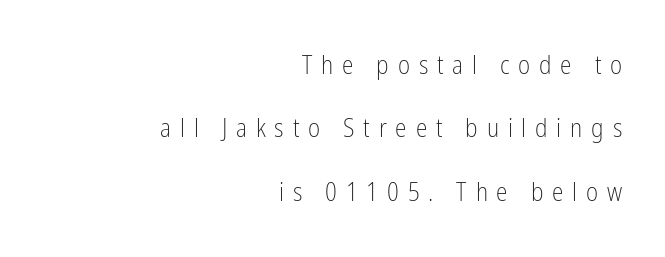
{"italic": "no", "bold": "no", "underline": "no", "align": "right", "line_spacing": "loose", "line_spacing_ratio": 2.44, "letter_spacing": "wide", "letter_spacing_em": 0.34, "glyph_px": 26}
